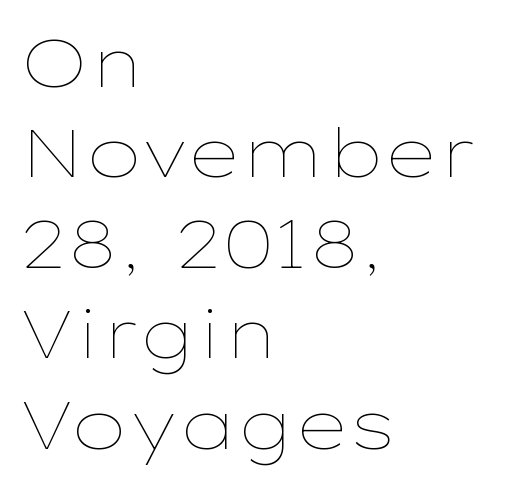
The image shows 68 px thin, wide type, upright; set left-aligned, normal line spacing (1.33x), normal letter spacing, not underlined; low stroke contrast and a medium x-height.
